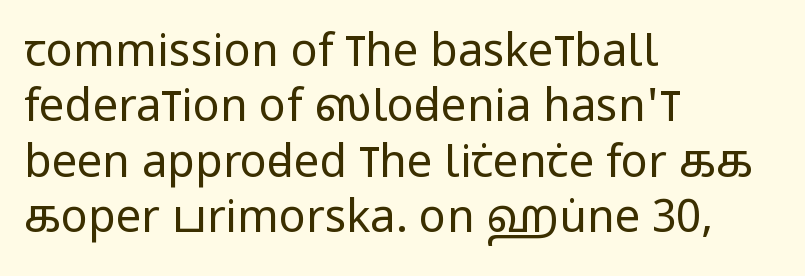
The lettering holds an erect, upright posture throughout. A typesetter would label this face a sans. Weight: not bold — regular or lighter. Casual observation: everything's shoved over to the left. The line texture is even and compact thanks to regular tracking.
